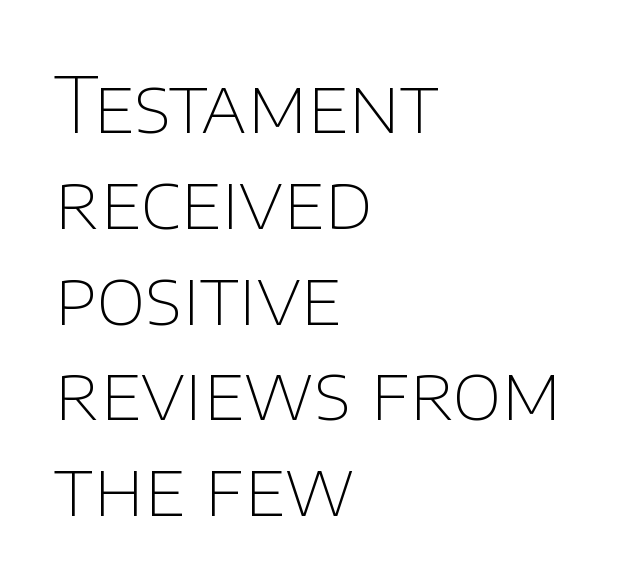
Students, observe: this is what conventionally led text looks like. Posture: vertical. The type is set solid horizontally, with unmodified tracking. Type without underlining.
